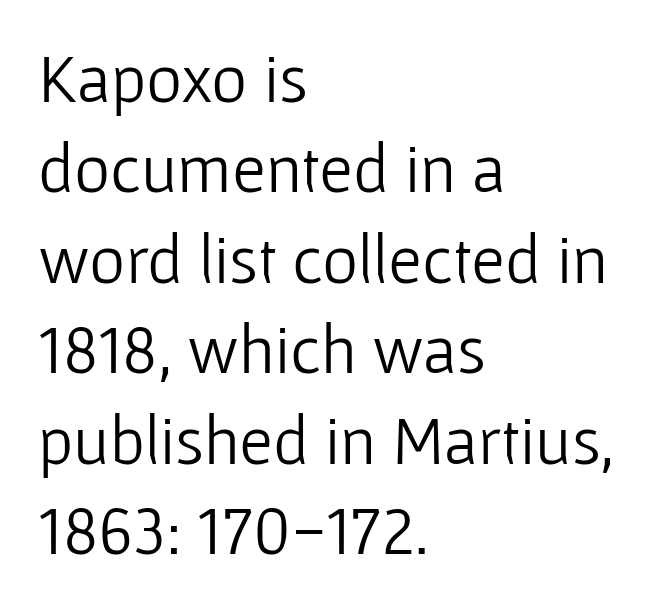
The image shows 69 px light sans-serif type, upright; set left-aligned, normal line spacing (1.31x), normal letter spacing, not underlined; low stroke contrast and a medium x-height.
